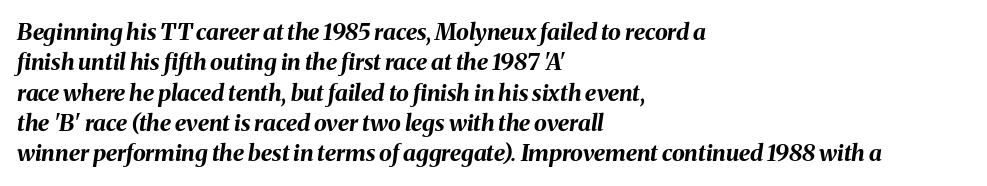
The letters are bold, with thick, heavy strokes. There's an unmistakable incline to the writing here. The paragraph has a hard left edge and a soft right edge. How would I describe the line gaps? Plain and ordinary. Quick note: underline off.
